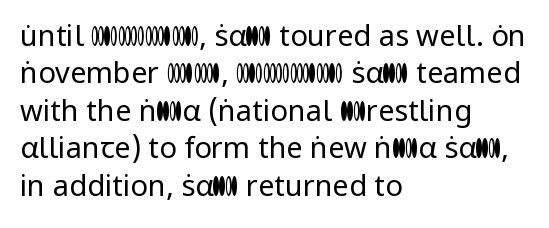
{"serif": "no", "italic": "no", "bold": "no", "weight": "regular", "width": "normal", "stroke_contrast": "low", "x_height": "medium", "monospaced": "no", "underline": "no", "align": "left", "line_spacing": "normal", "line_spacing_ratio": 1.29, "letter_spacing": "normal", "letter_spacing_em": 0.0, "glyph_px": 29}
